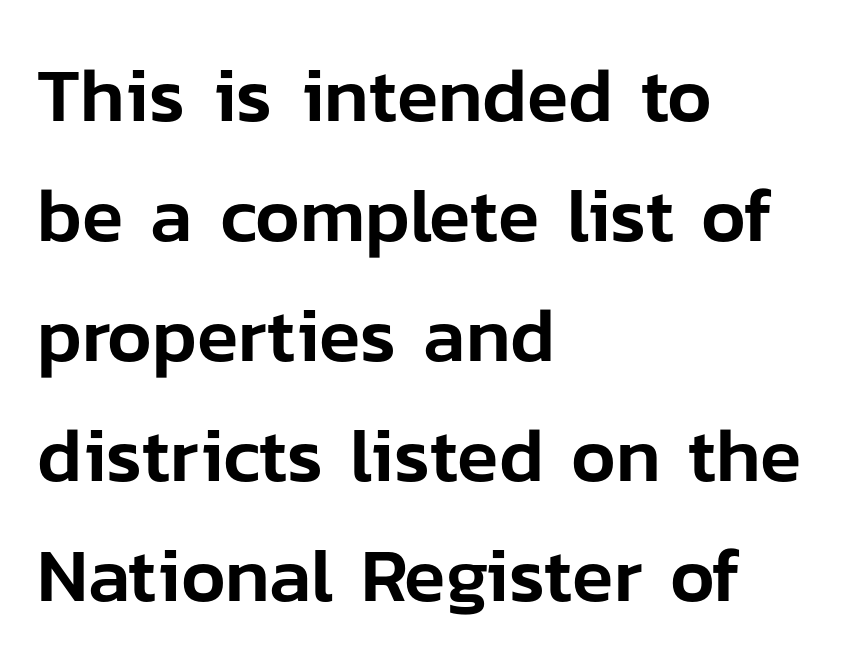
{"serif": "no", "italic": "no", "width": "normal", "stroke_contrast": "low", "x_height": "medium", "monospaced": "no", "underline": "no", "align": "left", "line_spacing": "normal", "line_spacing_ratio": 1.58, "letter_spacing": "normal", "letter_spacing_em": 0.0, "glyph_px": 76}
